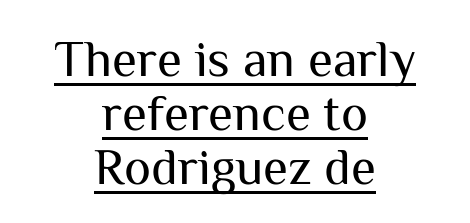
The image shows 51 px regular-weight sans-serif type, upright; set centered, tight line spacing (1.06x), normal letter spacing, underlined; medium stroke contrast and a medium x-height.
